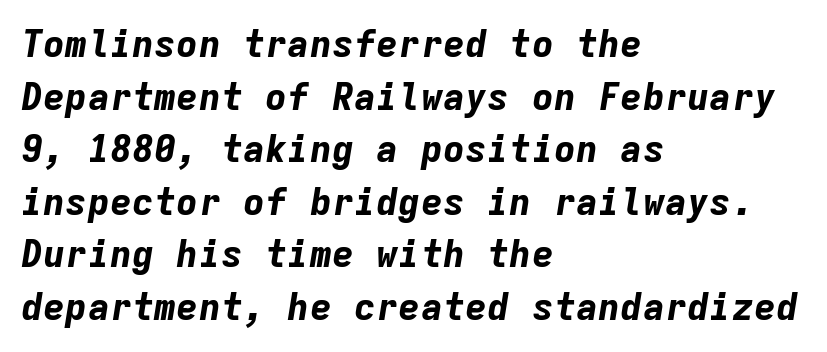
The image shows 37 px bold type, italic (leaning right), monospaced; set left-aligned, normal line spacing (1.42x), normal letter spacing, not underlined; low stroke contrast and a medium x-height.
